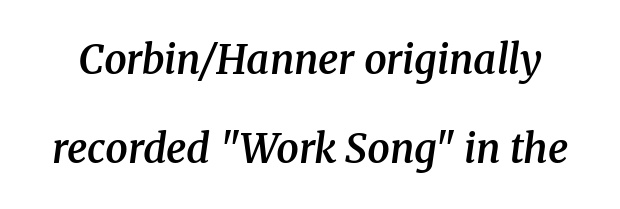
Serifs: yes, visible at the terminals of the letterforms. Notice how the stems are inclined rather than vertical — that's the hallmark of italics. Here the designer chose a conventional face with non-uniform glyph widths. Clear beneath every line of the passage. A bit beefed up — I'd call it semibold rather than bold. The space between consecutive lines is lavish.
